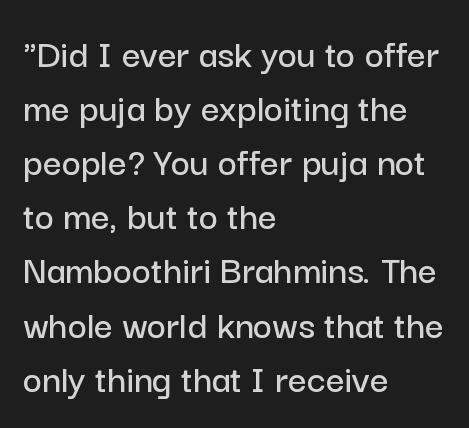
The image shows 41 px sans-serif type, upright; set left-aligned, normal line spacing (1.32x), normal letter spacing, not underlined; low stroke contrast and a medium x-height.
